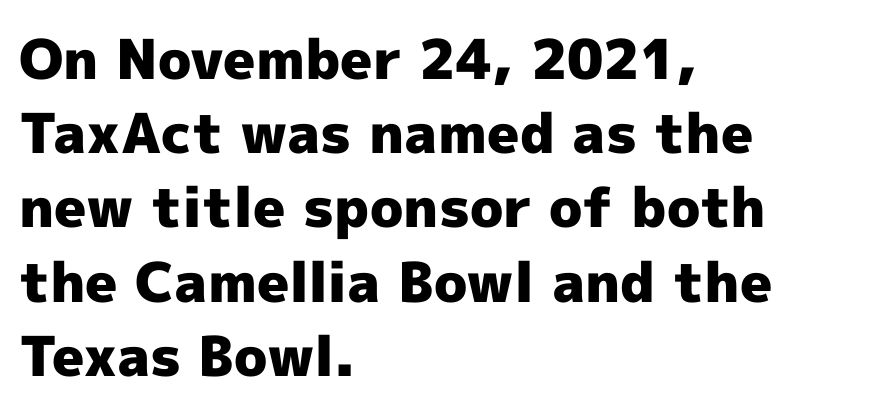
The compositor pushed each line to the left boundary. When letters stand straight like this, we call the style roman or upright. The gaps between neighbouring characters are ordinary and unremarkable. The font is running at its bold setting. Do the characters align in a grid? No, the font is proportional.
